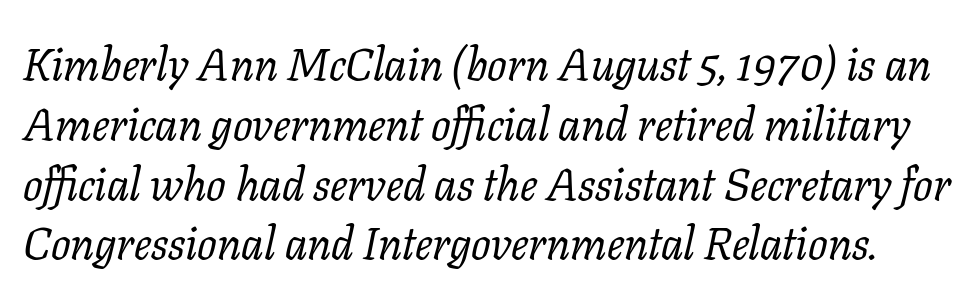
The image shows 46 px regular-weight serif type, italic (leaning right); set normal line spacing (1.3x), normal letter spacing, not underlined; low stroke contrast and a medium x-height.
